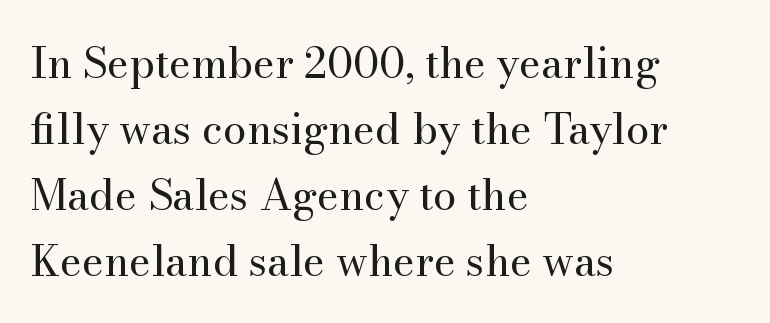
{"serif": "yes", "italic": "no", "bold": "no", "weight": "regular", "width": "normal", "stroke_contrast": "medium", "x_height": "small", "monospaced": "no", "underline": "no", "align": "left", "line_spacing": "normal", "line_spacing_ratio": 1.57, "letter_spacing": "normal", "letter_spacing_em": 0.0, "glyph_px": 42}
